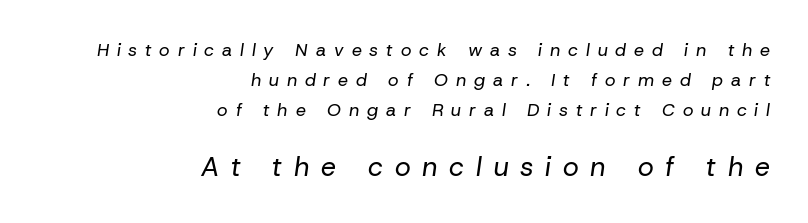
The image shows 27 px text type, italic (leaning right); set right-aligned, normal line spacing (1.66x), unusually wide letter spacing (+0.44 em), not underlined; the second (bottom) block is 1.5x larger.
